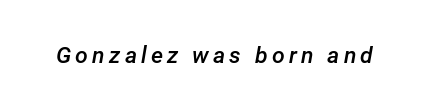
The image shows 23 px text type, italic (leaning right); set not underlined.
